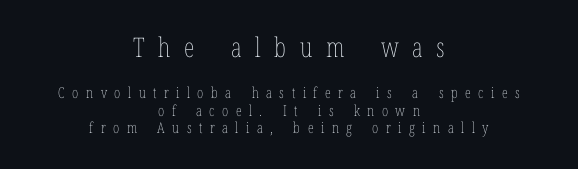
The image shows 27 px text type, upright; set centered, line spacing 1.17x, unusually wide letter spacing (+0.5 em), not underlined; the first (top) block is 1.8x larger.
